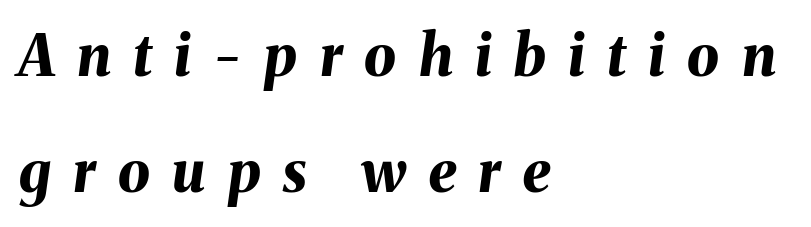
Q: Is the text bold? A: Yes.
Q: Is the text italic (slanted)? A: Yes, it leans right by about 8 degrees.
Q: Is the text underlined? A: No.
Q: How is the paragraph aligned? A: Left-aligned.
Q: Is the spacing between letters normal or unusually wide? A: Unusually wide.
Q: Is the spacing between lines tight, normal or loose? A: Loose.
Q: Width (condensed, normal, or wide)? A: Normal.
Q: Stroke contrast? A: Medium.
Q: x-height? A: Medium.
Q: Monospaced? A: No.
